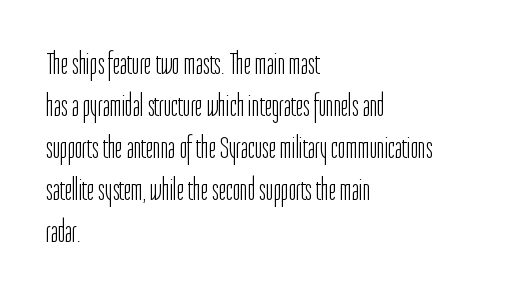
The image shows 32 px light, condensed sans-serif type, upright; set left-aligned, normal line spacing (1.31x), normal letter spacing, not underlined; low stroke contrast and a medium x-height.
